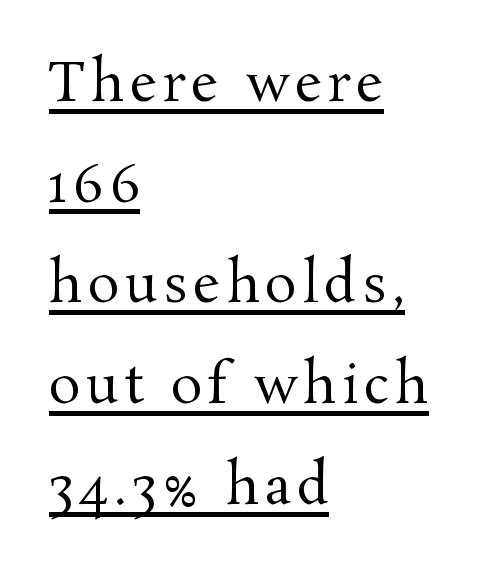
The passage shown is not bold in any degree. In designer terms, the underline attribute is active on this setting. Compared with typical paragraphs, the rows here are farther apart. The letters advance in unequal steps, a hallmark of proportional type. Regarding serifs, this sample has them. The axis of the letterforms is exactly vertical.
